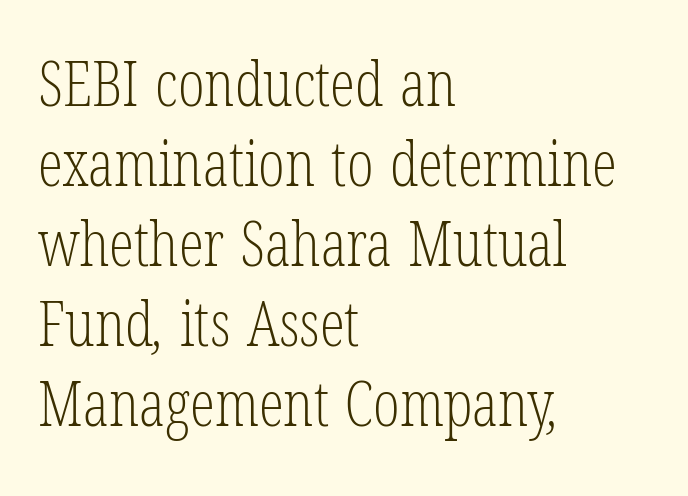
{"serif": "yes", "bold": "no", "weight": "light", "width": "condensed", "stroke_contrast": "low", "x_height": "medium", "monospaced": "no", "underline": "no", "align": "left", "line_spacing": "normal", "line_spacing_ratio": 1.27, "letter_spacing": "normal", "letter_spacing_em": 0.0, "glyph_px": 63}
